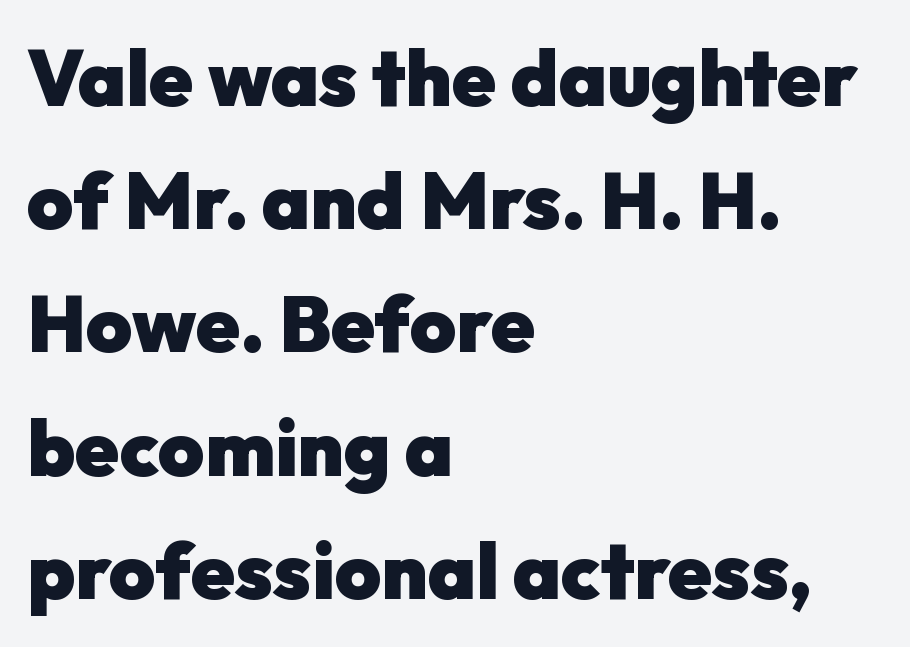
{"serif": "no", "italic": "no", "bold": "yes", "weight": "heavy", "width": "normal", "stroke_contrast": "low", "x_height": "medium", "monospaced": "no", "underline": "no", "align": "left", "line_spacing": "normal", "line_spacing_ratio": 1.56, "letter_spacing": "normal", "letter_spacing_em": 0.0, "glyph_px": 79}
